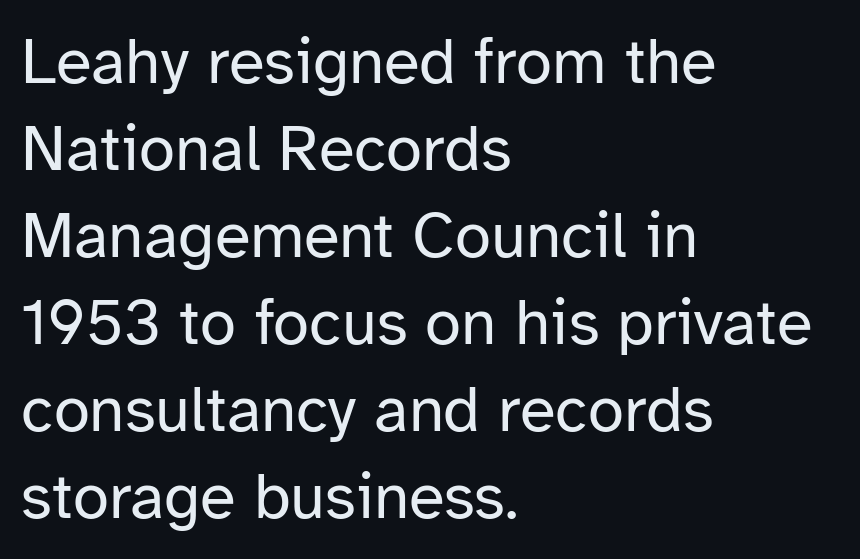
Q: Is the text bold? A: No.
Q: Is the text italic (slanted)? A: No, it is upright.
Q: Is the typeface a serif or a sans-serif typeface? A: Sans-serif.
Q: Is the text underlined? A: No.
Q: How is the paragraph aligned? A: Left-aligned.
Q: Is the spacing between letters normal or unusually wide? A: Normal.
Q: Is the spacing between lines tight, normal or loose? A: Normal.
Q: Width (condensed, normal, or wide)? A: Normal.
Q: Stroke contrast? A: Low.
Q: x-height? A: Medium.
Q: Monospaced? A: No.
